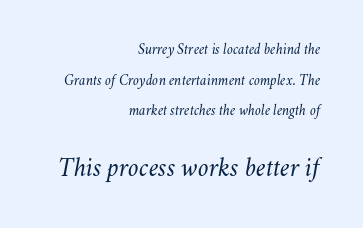
Teacher's note: observe the even right margin — that is flush-right alignment. Is this a heavy cut? Hardly; it is regular or lighter. Notice how the stems are inclined rather than vertical — that's the hallmark of italics. How are the letters spaced? Ordinarily, with no added tracking. The specimen omits any rule beneath the text block's lines.
